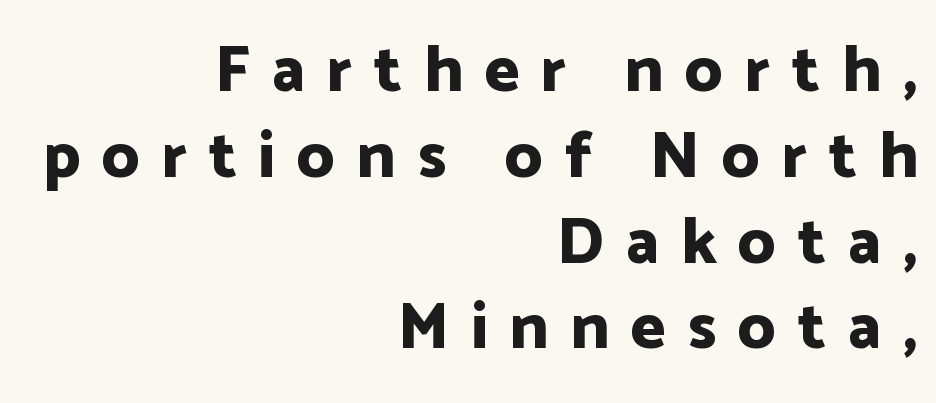
{"serif": "no", "italic": "no", "bold": "yes", "weight": "bold", "width": "normal", "stroke_contrast": "low", "x_height": "medium", "monospaced": "no", "underline": "no", "align": "right", "line_spacing": "normal", "line_spacing_ratio": 1.3, "letter_spacing": "wide", "letter_spacing_em": 0.33, "glyph_px": 66}
